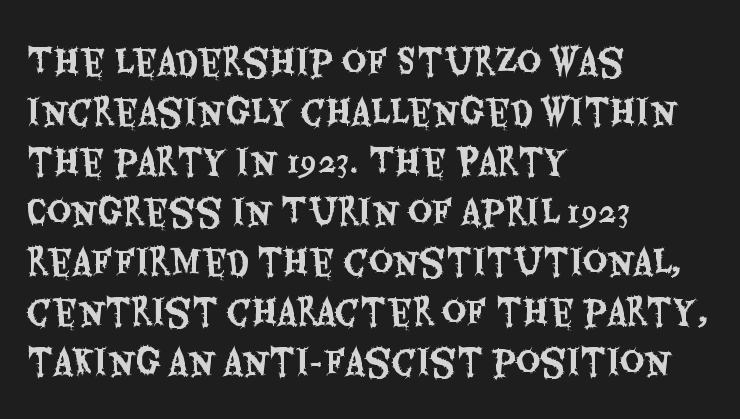
{"serif": "no", "italic": "no", "width": "condensed", "stroke_contrast": "medium", "x_height": "large", "monospaced": "no", "underline": "no", "align": "left", "line_spacing": "normal", "line_spacing_ratio": 1.47, "letter_spacing": "normal", "letter_spacing_em": 0.0, "glyph_px": 34}
